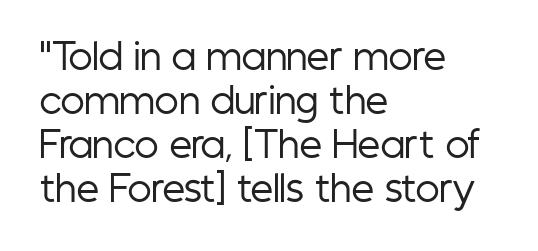
{"serif": "no", "italic": "no", "bold": "no", "weight": "regular", "width": "condensed", "stroke_contrast": "low", "x_height": "medium", "monospaced": "no", "underline": "no", "align": "left", "line_spacing_ratio": 1.22, "letter_spacing": "normal", "letter_spacing_em": 0.0, "glyph_px": 36}
